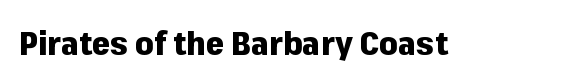
Q: Is the text bold? A: Yes.
Q: Is the text italic (slanted)? A: No, it is upright.
Q: Is the typeface a serif or a sans-serif typeface? A: Sans-serif.
Q: Is the text underlined? A: No.
Q: Is the spacing between letters normal or unusually wide? A: Normal.
Q: Width (condensed, normal, or wide)? A: Normal.
Q: Stroke contrast? A: Low.
Q: x-height? A: Medium.
Q: Monospaced? A: No.
